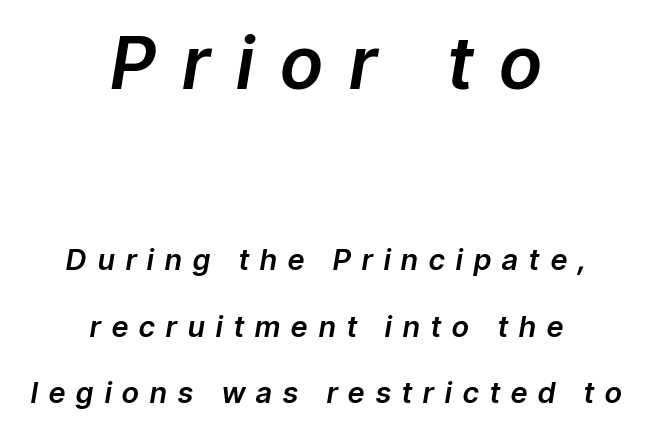
{"italic": "yes", "lean": "right", "slant_degrees": 9, "width": "normal", "stroke_contrast": "low", "x_height": "medium", "monospaced": "no", "underline": "no", "align": "center", "line_spacing": "loose", "line_spacing_ratio": 2.29, "letter_spacing": "wide", "letter_spacing_em": 0.39, "larger_block": "first", "size_ratio": 2.48, "glyph_px": 72}
